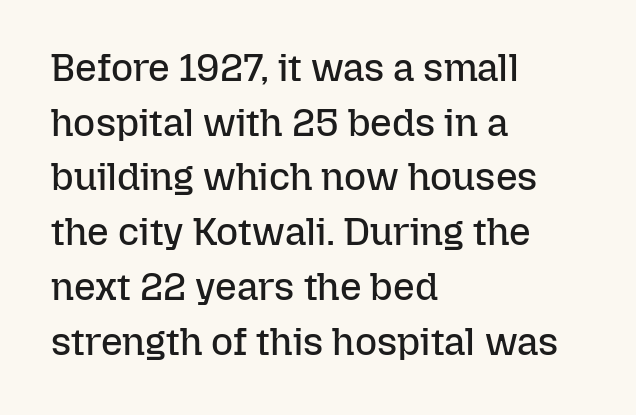
{"italic": "no", "bold": "no", "weight": "regular", "width": "normal", "stroke_contrast": "low", "x_height": "medium", "monospaced": "no", "underline": "no", "align": "left", "line_spacing": "normal", "line_spacing_ratio": 1.44, "letter_spacing": "normal", "letter_spacing_em": 0.0, "glyph_px": 38}
